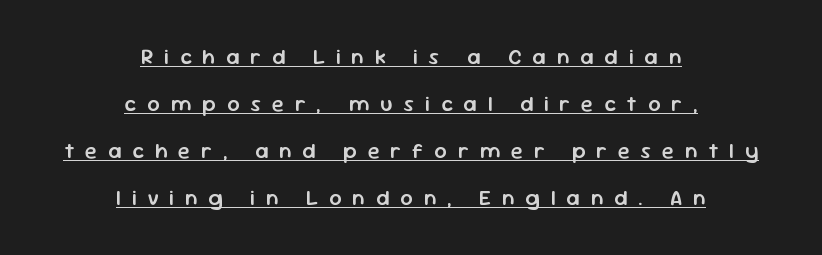
Each new line begins a long way beneath the previous one. A centered setting, common on invitations and titles, is used for this passage. Somebody hit Ctrl+U on this one — the words are underlined. The rendering inserts visible extra space after every character. The letters stand upright; this is a roman face. The strokes are fattened partway — semibold, not bold.
